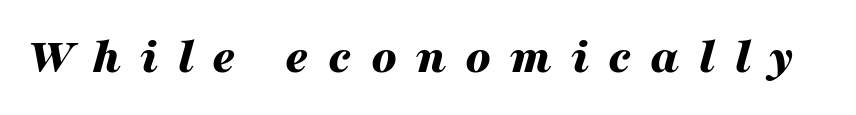
You'd pick this weight for a headline — it's a proper bold. The glyphs are unaccompanied by any horizontal stroke below them. Observe the lean: these are italic letterforms. Is the letter spacing exaggerated? Yes — the characters are pushed far apart. The passage shown is typed in a proportional face where columns would drift.
